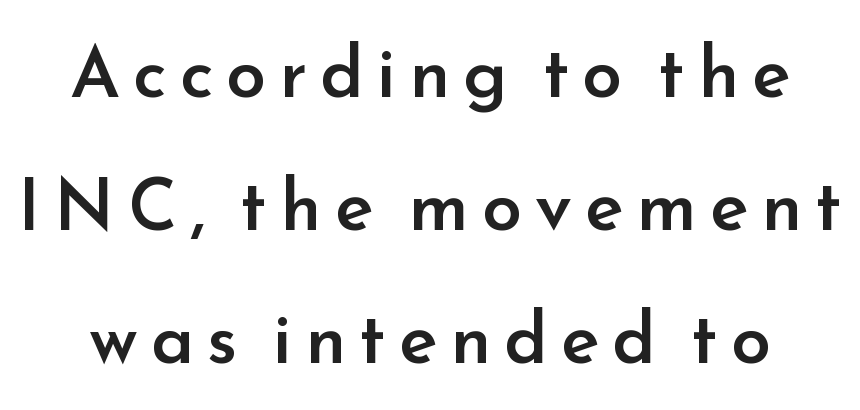
Q: Is the text bold? A: Semi-bold.
Q: Is the text italic (slanted)? A: No, it is upright.
Q: Is the typeface a serif or a sans-serif typeface? A: Sans-serif.
Q: Is the text underlined? A: No.
Q: Width (condensed, normal, or wide)? A: Normal.
Q: Stroke contrast? A: Low.
Q: x-height? A: Small.
Q: Monospaced? A: No.
